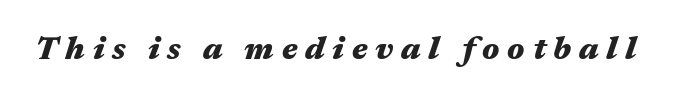
Check the space under the baseline: it is left empty. Each letter keeps its own natural width here, so spacing adapts to shape. The tracking reads as deliberately expanded to a designer's eye. The typography opts for an oblique posture over an upright one. The glyphs have the mass of a bold cut.
